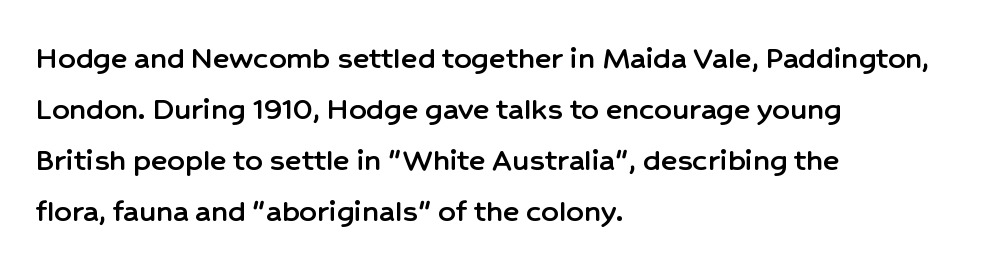
Q: Is the text italic (slanted)? A: No, it is upright.
Q: Is the typeface a serif or a sans-serif typeface? A: Sans-serif.
Q: Is the text underlined? A: No.
Q: How is the paragraph aligned? A: Left-aligned.
Q: Is the spacing between letters normal or unusually wide? A: Normal.
Q: Is the spacing between lines tight, normal or loose? A: Normal.
Q: Width (condensed, normal, or wide)? A: Normal.
Q: Stroke contrast? A: Low.
Q: x-height? A: Medium.
Q: Monospaced? A: No.
